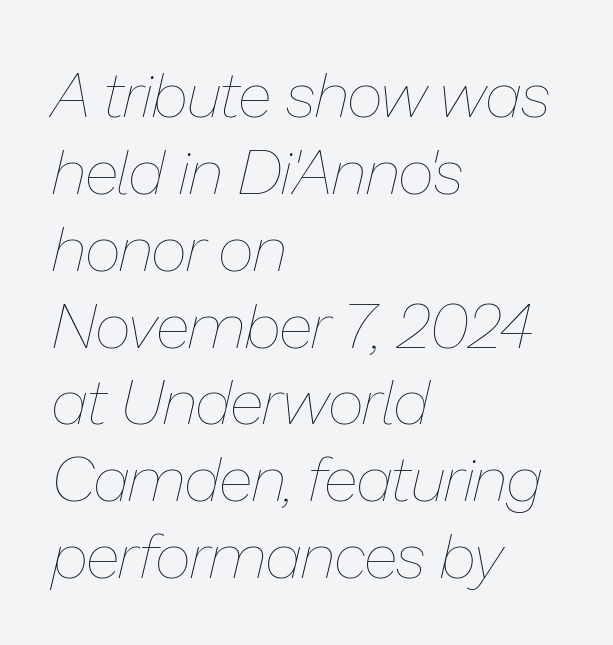
The image shows 63 px thin type, italic (leaning right); set left-aligned, line spacing 1.22x, normal letter spacing, not underlined; low stroke contrast and a medium x-height.
